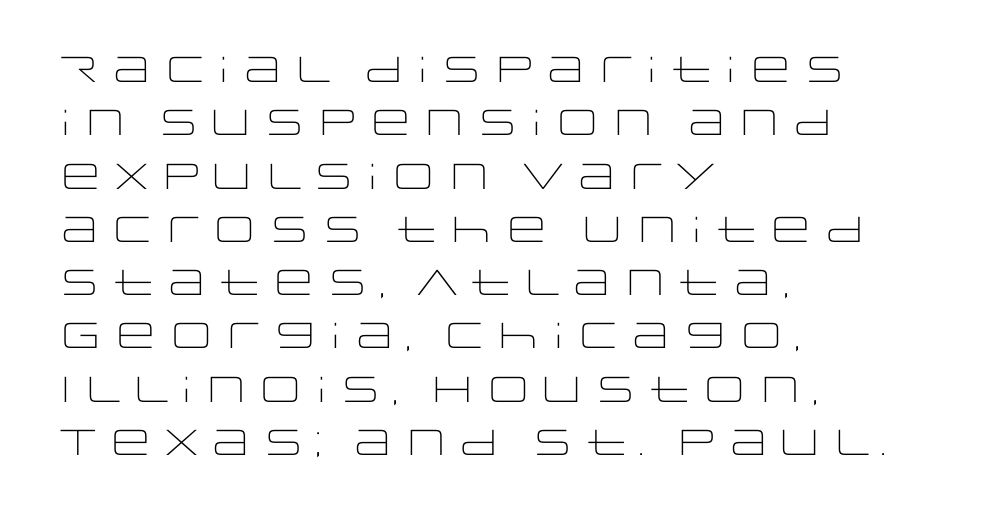
The image shows 36 px light, wide sans-serif type, upright; set left-aligned, normal line spacing (1.48x), normal letter spacing, not underlined; low stroke contrast and a large x-height.
